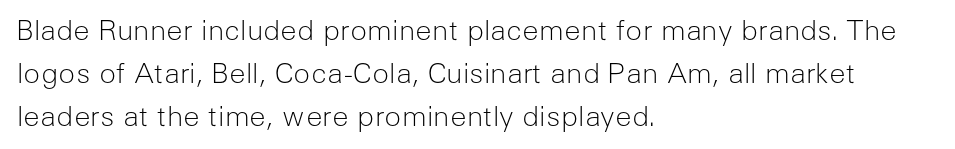
Q: Is the text bold? A: No.
Q: Is the text italic (slanted)? A: No, it is upright.
Q: Is the typeface a serif or a sans-serif typeface? A: Sans-serif.
Q: Is the text underlined? A: No.
Q: How is the paragraph aligned? A: Left-aligned.
Q: Is the spacing between letters normal or unusually wide? A: Normal.
Q: Is the spacing between lines tight, normal or loose? A: Normal.
Q: Width (condensed, normal, or wide)? A: Normal.
Q: Stroke contrast? A: Low.
Q: x-height? A: Medium.
Q: Monospaced? A: No.
